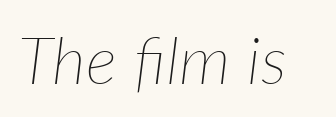
A typesetter would call this zero additional tracking. Slant detected: the letters are inclined. Is this a fixed-width face? No — the glyphs have proportional, varying widths. Plain, unruled lines of type.
